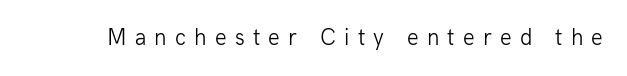
Compared with a typical body face, this is equally light or lighter still. Descenders hang freely into open space. Between one letter and the next there's a generous, obvious gap. When letters stand straight like this, we call the style roman or upright.
